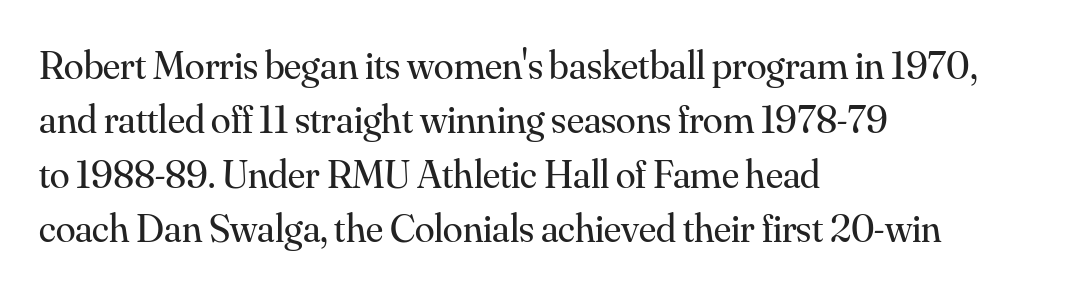
{"serif": "yes", "italic": "no", "bold": "no", "weight": "regular", "width": "normal", "stroke_contrast": "medium", "x_height": "small", "monospaced": "no", "underline": "no", "align": "left", "line_spacing": "normal", "line_spacing_ratio": 1.36, "letter_spacing": "normal", "letter_spacing_em": 0.0, "glyph_px": 40}
